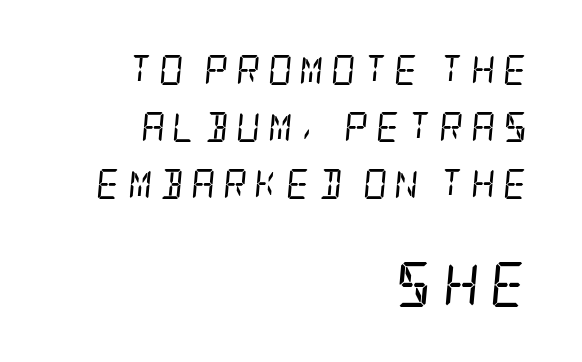
These lines have a slow, spaced-out rhythm from letter to letter. No chunkiness to these letters — they're not bold. The rendering anchors every line to the right-hand side. No word sits above an underline. I'd call this a serif setting — the letters wear small feet.
